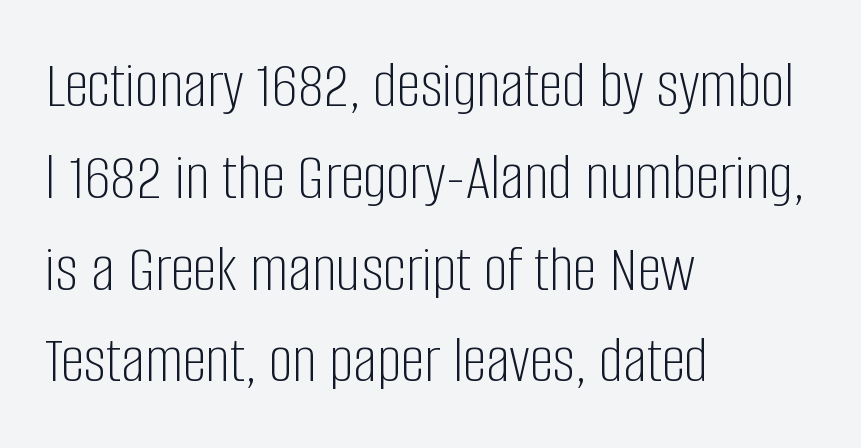
How are the letters spaced? Ordinarily, with no added tracking. The baseline area is clear. A student would call this left alignment; a typographer would say flush left, rag right. Stroke thickness stays within the range of a standard reading face or lighter.
